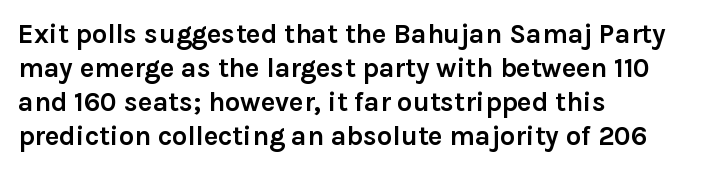
Does the weight exceed regular? Yes, all the way to bold. Short note: letters normally spaced. The space beneath each line is pristine and unruled. The typesetter chose a ragged-right arrangement here. Posture: vertical. The passage shown stacks its lines at a standard gap.
